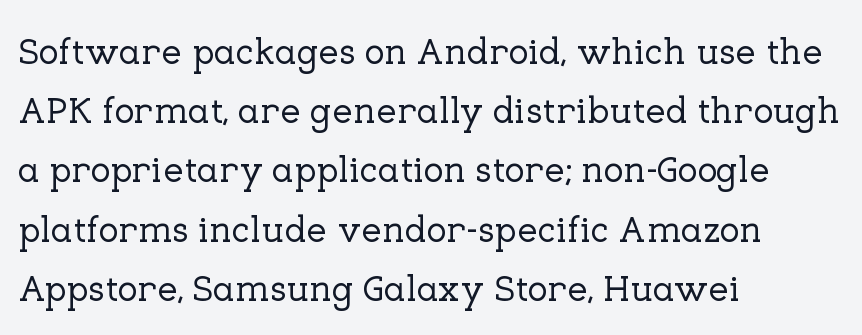
Is this a fixed-width face? No — the glyphs have proportional, varying widths. Look at the tracking — it's just the regular setting, nothing added. Upright lettering throughout. The paragraph has a hard left edge and a soft right edge.
